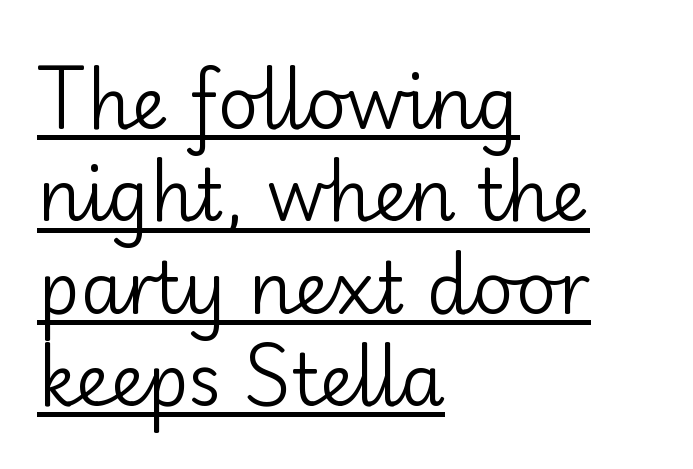
{"serif": "no", "italic": "no", "bold": "no", "weight": "regular", "width": "normal", "stroke_contrast": "low", "x_height": "small", "monospaced": "no", "underline": "yes", "align": "left", "line_spacing": "normal", "line_spacing_ratio": 1.3, "letter_spacing": "normal", "letter_spacing_em": 0.0, "glyph_px": 71}
